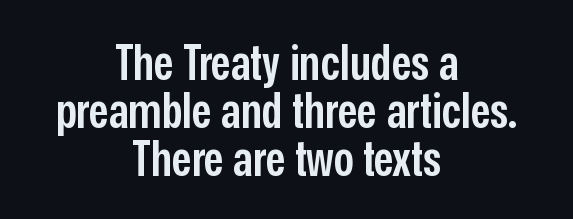
This rendering employs a face without finishing strokes, i.e., a sans-serif. The rendering uses natural spacing where letterforms have individual widths. Spacing between characters is what you'd get straight out of the box. Students, this is semibold: more ink than regular, less than bold. The space between consecutive lines is stingy. Type without underlining.
